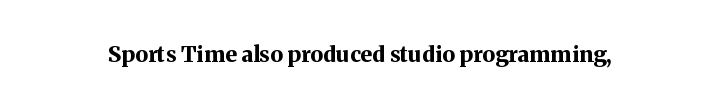
{"italic": "no", "bold": "yes", "underline": "no", "letter_spacing": "normal", "letter_spacing_em": 0.0, "glyph_px": 22}
